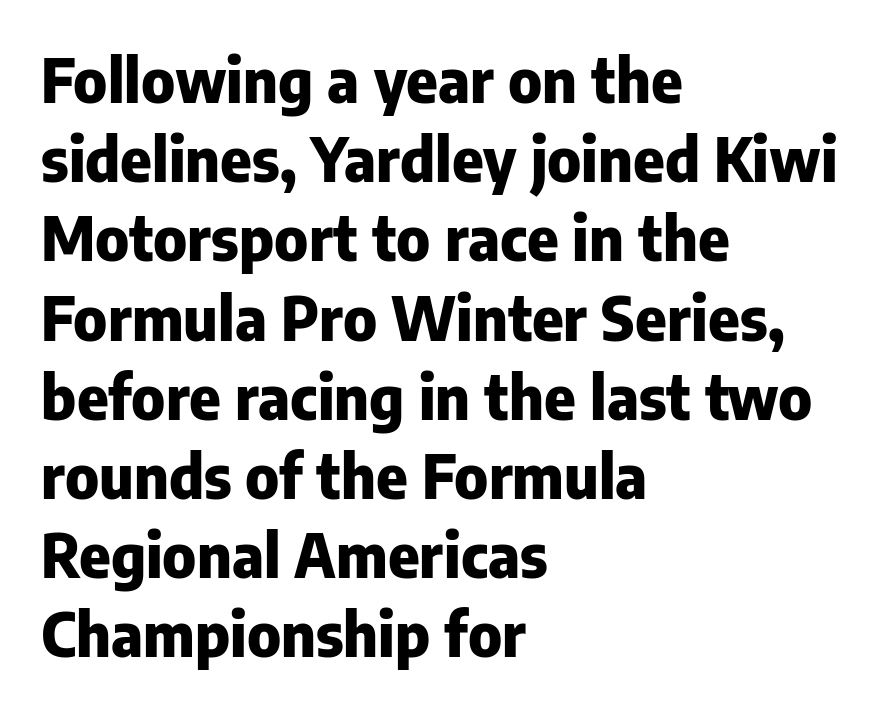
The leading is moderate, giving the passage an even texture. Notice how thick the strokes are: this is what a full bold looks like. Bare-footed words on every line. There is no visible air inserted between adjacent glyphs. The text block is weighted toward the left margin, trailing off unevenly rightward.
